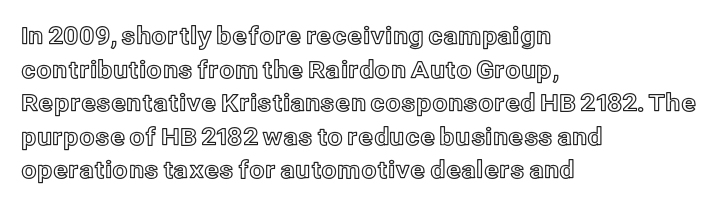
{"italic": "no", "underline": "no", "align": "left", "line_spacing": "normal", "line_spacing_ratio": 1.4, "letter_spacing": "normal", "letter_spacing_em": 0.0, "glyph_px": 24}
